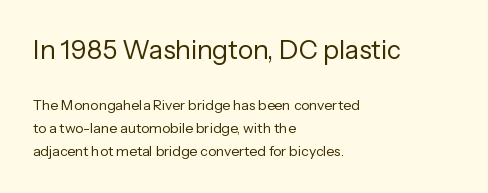
The face used here is rendered with its standard letterfit. These lines stack with their left ends in a neat column. The face looks like a standard text weight, possibly lighter. Rendered with straight, roman letterforms. The face used here appears at its bigger size in the upper chunk. Descender tails drop into unmarked territory.
